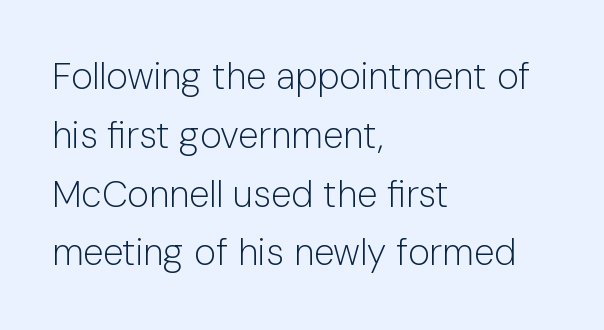
The image shows 37 px light sans-serif type, upright; set left-aligned, normal line spacing (1.59x), normal letter spacing, not underlined; low stroke contrast and a medium x-height.
